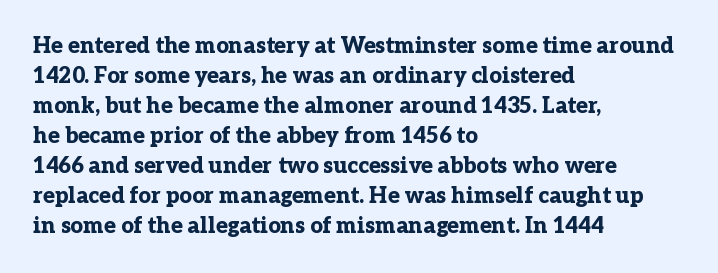
Q: Is the text bold? A: Yes.
Q: Is the text italic (slanted)? A: No, it is upright.
Q: Is the text underlined? A: No.
Q: How is the paragraph aligned? A: Left-aligned.
Q: Is the spacing between letters normal or unusually wide? A: Normal.
Q: Is the spacing between lines tight, normal or loose? A: Normal.
